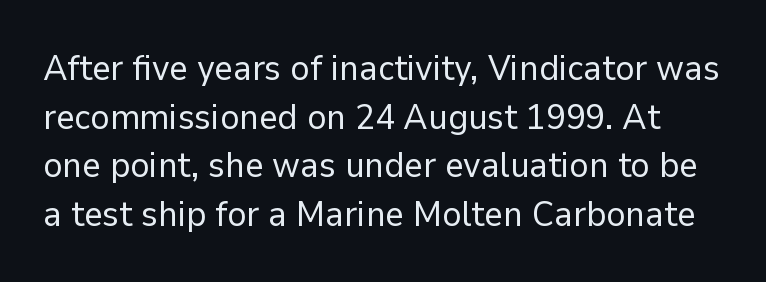
{"serif": "no", "italic": "no", "bold": "no", "weight": "regular", "width": "normal", "stroke_contrast": "low", "x_height": "medium", "monospaced": "no", "underline": "no", "line_spacing": "normal", "line_spacing_ratio": 1.35, "letter_spacing": "normal", "letter_spacing_em": 0.0, "glyph_px": 36}
